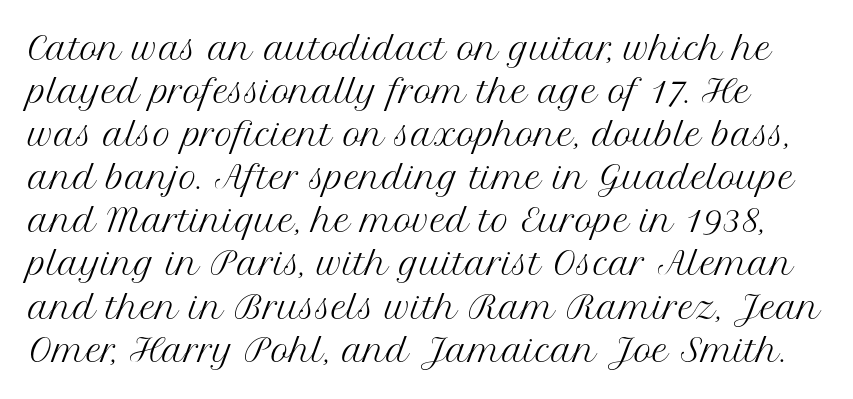
Q: Is the text bold? A: No.
Q: Is the text italic (slanted)? A: Yes.
Q: Is the typeface a serif or a sans-serif typeface? A: Serif.
Q: Is the text underlined? A: No.
Q: Is the spacing between letters normal or unusually wide? A: Normal.
Q: Is the spacing between lines tight, normal or loose? A: Normal.
Q: Width (condensed, normal, or wide)? A: Normal.
Q: Stroke contrast? A: Medium.
Q: x-height? A: Medium.
Q: Monospaced? A: No.
